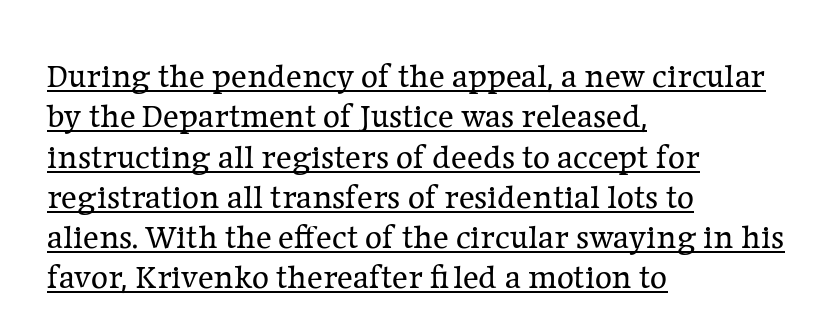
{"serif": "yes", "italic": "no", "bold": "no", "weight": "regular", "width": "normal", "stroke_contrast": "low", "x_height": "medium", "monospaced": "no", "underline": "yes", "align": "left", "line_spacing_ratio": 1.22, "letter_spacing": "normal", "letter_spacing_em": 0.0, "glyph_px": 33}
